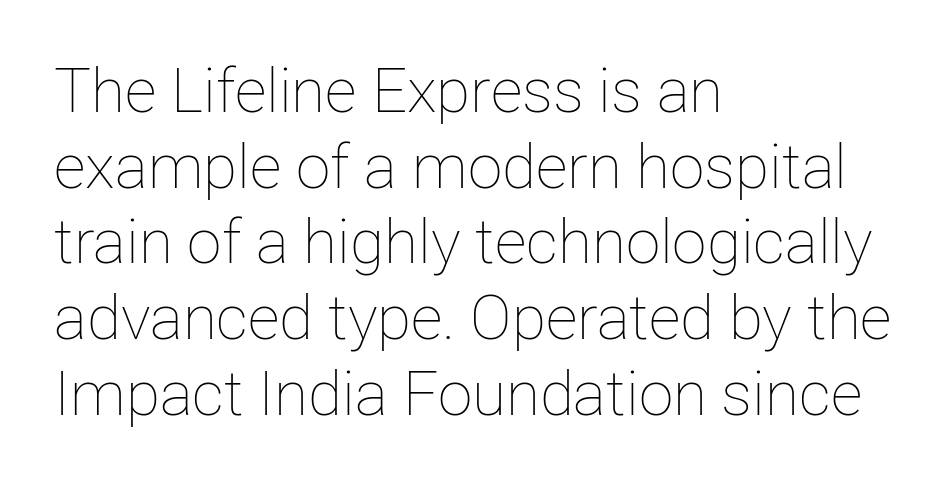
The image shows 62 px thin type, upright; set left-aligned, line spacing 1.22x, normal letter spacing, not underlined; low stroke contrast and a medium x-height.
